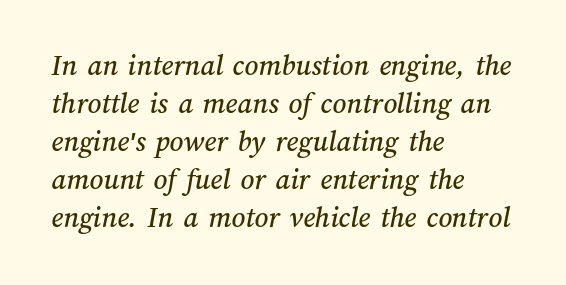
The image shows 30 px text type; set left-aligned, normal line spacing (1.27x), normal letter spacing, not underlined; medium stroke contrast and a medium x-height.
